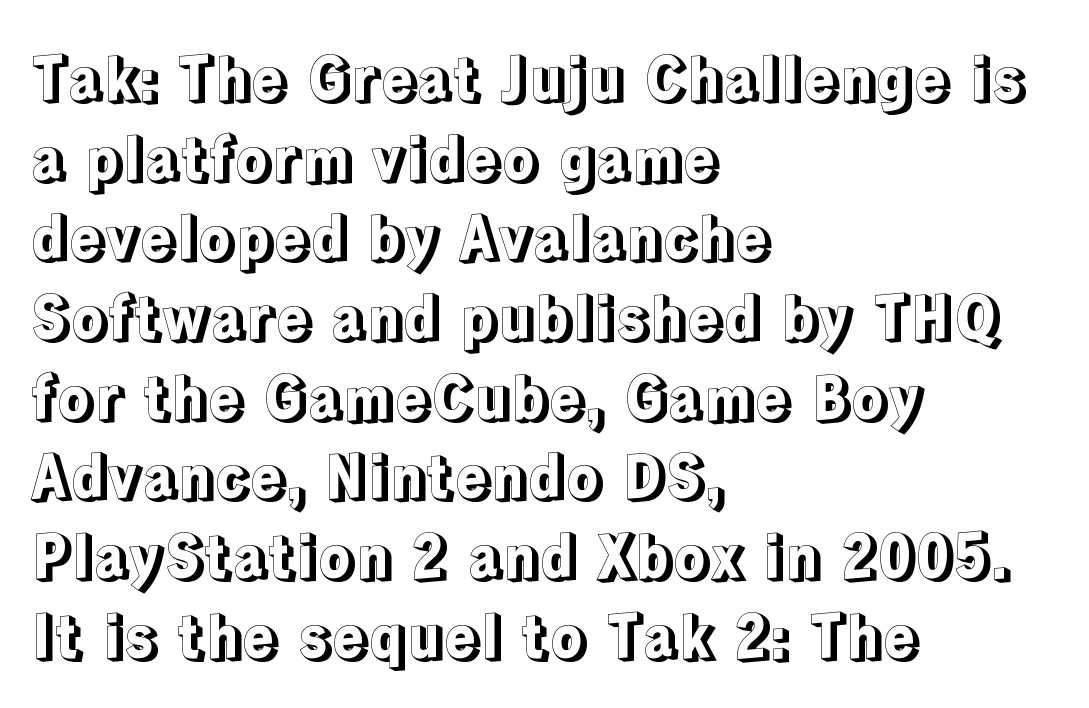
{"italic": "no", "width": "normal", "x_height": "medium", "monospaced": "no", "underline": "no", "align": "left", "line_spacing": "normal", "line_spacing_ratio": 1.35, "letter_spacing": "normal", "letter_spacing_em": 0.0, "glyph_px": 59}
